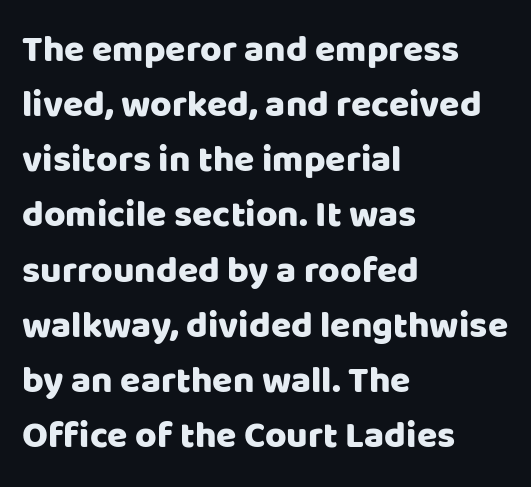
Q: Is the text italic (slanted)? A: No, it is upright.
Q: Is the typeface a serif or a sans-serif typeface? A: Sans-serif.
Q: Is the text underlined? A: No.
Q: How is the paragraph aligned? A: Left-aligned.
Q: Is the spacing between letters normal or unusually wide? A: Normal.
Q: Is the spacing between lines tight, normal or loose? A: Normal.
Q: Width (condensed, normal, or wide)? A: Normal.
Q: Stroke contrast? A: Low.
Q: x-height? A: Large.
Q: Monospaced? A: No.
